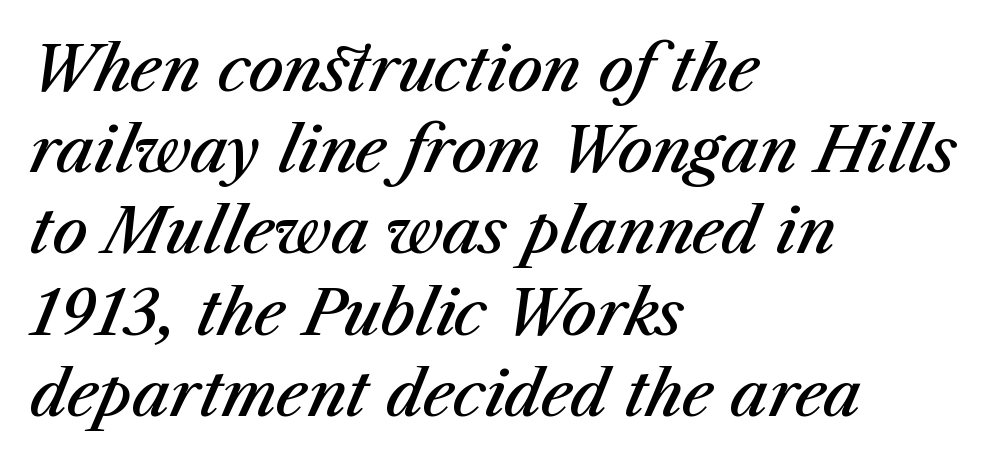
Character widths vary here, with narrow letters taking less room than wide ones. The strip under each line holds only bare page. Each line starts at the same left margin while the right side varies. The whole block is typeset with a tilt. The face used here is rendered with its standard letterfit. Leading: standard.
